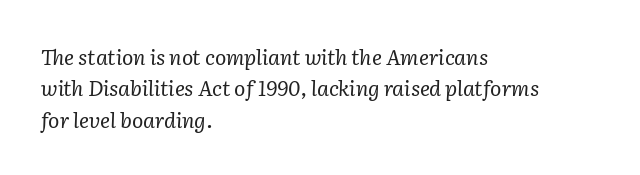
The image shows 21 px text type, italic (leaning right); set left-aligned, normal line spacing (1.49x), normal letter spacing, not underlined.
